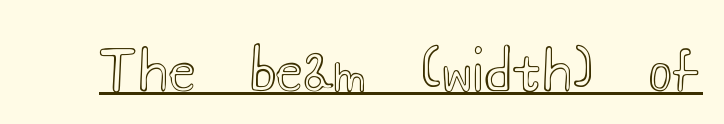
Q: Is the text italic (slanted)? A: No, it is upright.
Q: Is the text underlined? A: Yes.
Q: Is the spacing between letters normal or unusually wide? A: Normal.
Q: Width (condensed, normal, or wide)? A: Wide.
Q: x-height? A: Small.
Q: Monospaced? A: No.
